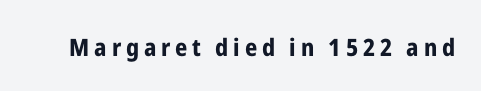
Q: Is the text bold? A: Yes.
Q: Is the text italic (slanted)? A: No, it is upright.
Q: Is the text underlined? A: No.
Q: Is the spacing between letters normal or unusually wide? A: Unusually wide.
